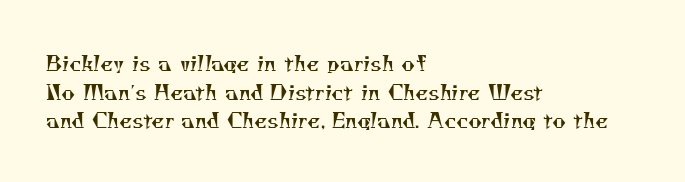
Q: Is the text bold? A: No.
Q: Is the text underlined? A: No.
Q: How is the paragraph aligned? A: Left-aligned.
Q: Is the spacing between letters normal or unusually wide? A: Normal.
Q: Is the spacing between lines tight, normal or loose? A: Normal.
